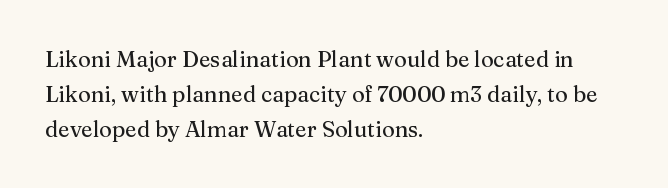
The vertical gap from one line to the next is medium. In terms of posture, this sample is upright. The ragged edge is on the right, which tells us the setting is flush left. Look at the tracking — it's just the regular setting, nothing added. Only glyphs here, with clear space below each row.
